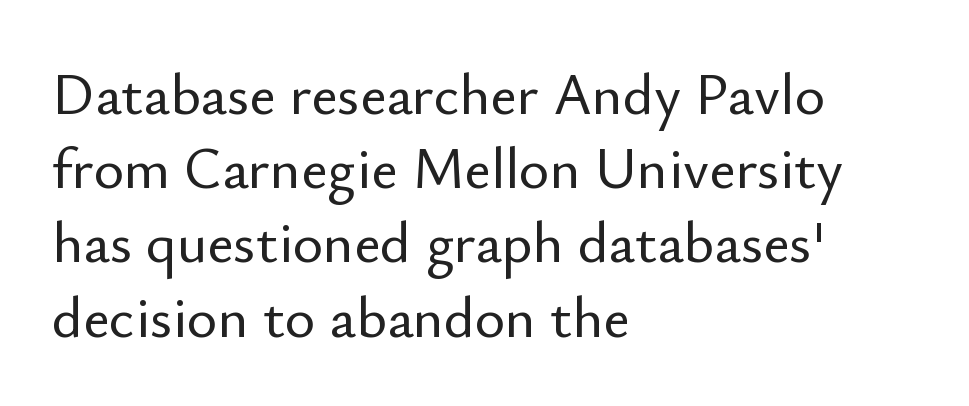
Q: Is the text italic (slanted)? A: No, it is upright.
Q: Is the typeface a serif or a sans-serif typeface? A: Sans-serif.
Q: Is the text underlined? A: No.
Q: How is the paragraph aligned? A: Left-aligned.
Q: Is the spacing between letters normal or unusually wide? A: Normal.
Q: Is the spacing between lines tight, normal or loose? A: Normal.
Q: Width (condensed, normal, or wide)? A: Normal.
Q: Stroke contrast? A: Low.
Q: x-height? A: Small.
Q: Monospaced? A: No.
